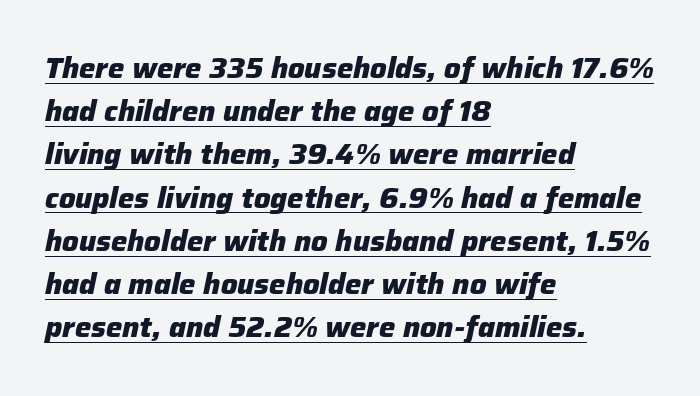
This sample uses plain, unmodified letter spacing. These lines sit exactly where default settings would place them. The strokes are fattened all the way to bold. The compositor pushed each line to the left boundary. The letters are slanted; this is an italic face.
